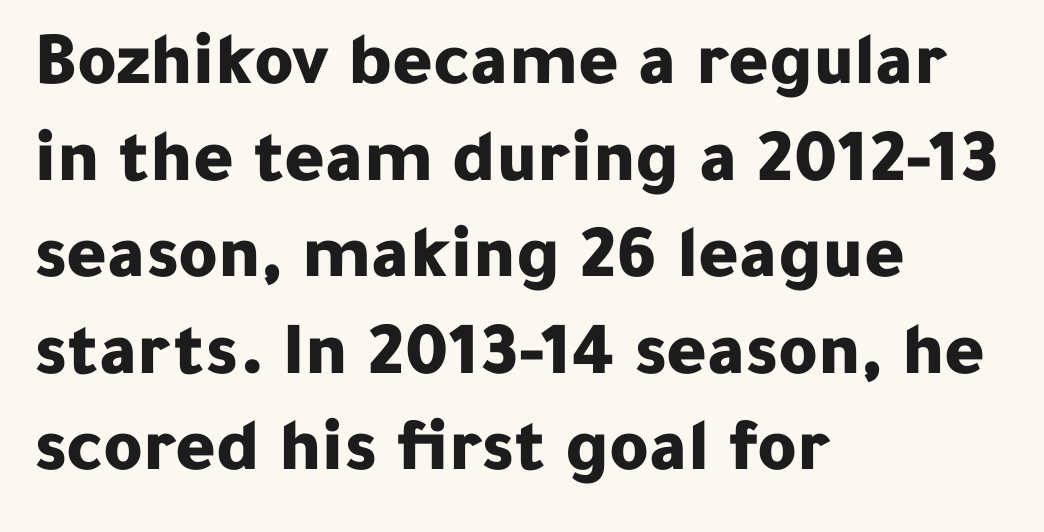
The image shows 76 px bold sans-serif type, upright; set left-aligned, normal line spacing (1.27x), normal letter spacing, not underlined; low stroke contrast and a medium x-height.
